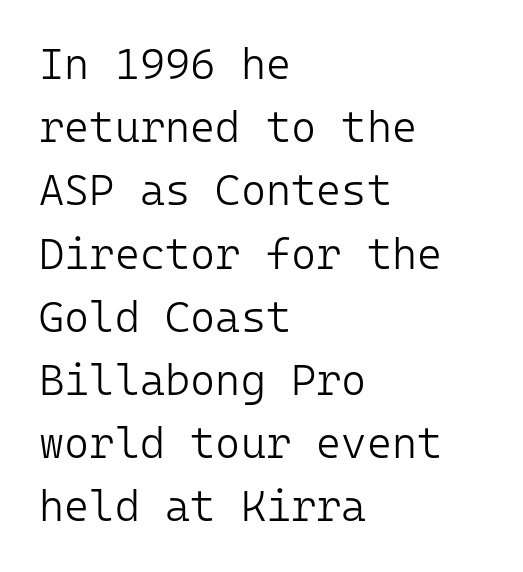
Q: Is the text bold? A: No.
Q: Is the text italic (slanted)? A: No, it is upright.
Q: Is the typeface a serif or a sans-serif typeface? A: Sans-serif.
Q: Is the text underlined? A: No.
Q: How is the paragraph aligned? A: Left-aligned.
Q: Is the spacing between letters normal or unusually wide? A: Normal.
Q: Is the spacing between lines tight, normal or loose? A: Normal.
Q: Width (condensed, normal, or wide)? A: Normal.
Q: Stroke contrast? A: Low.
Q: x-height? A: Medium.
Q: Monospaced? A: Yes.
